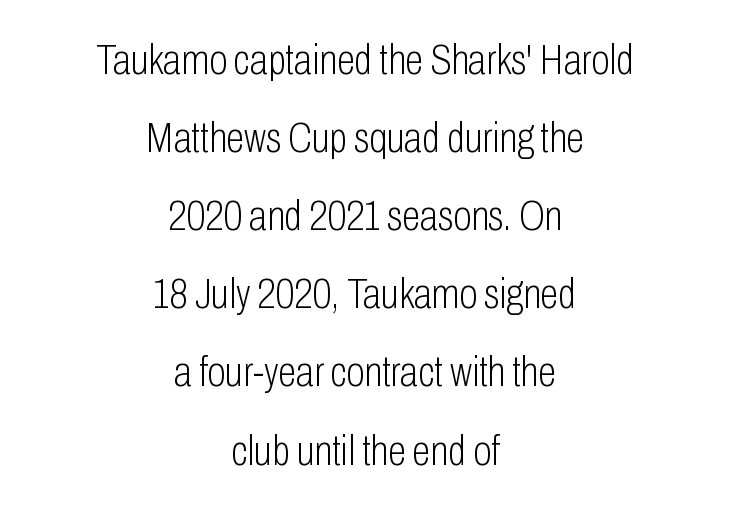
Think standard paragraph weight, or any step lighter than that. Italic: no, the glyphs are upright roman. Which margin do the lines hug? Neither — every line sits in the middle. You could call the tracking neutral — neither tight nor loose. Descenders are the only things crossing below the line. Serif or sans? Sans — the stroke terminals are bare.
